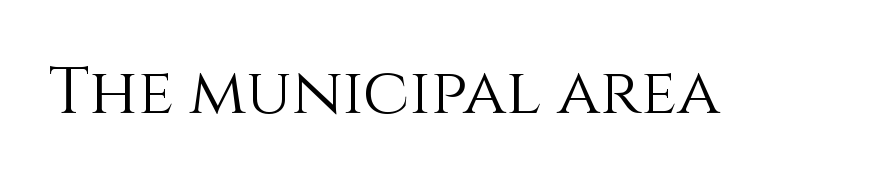
The image shows 65 px light type, upright; set normal letter spacing, not underlined; a large x-height.
